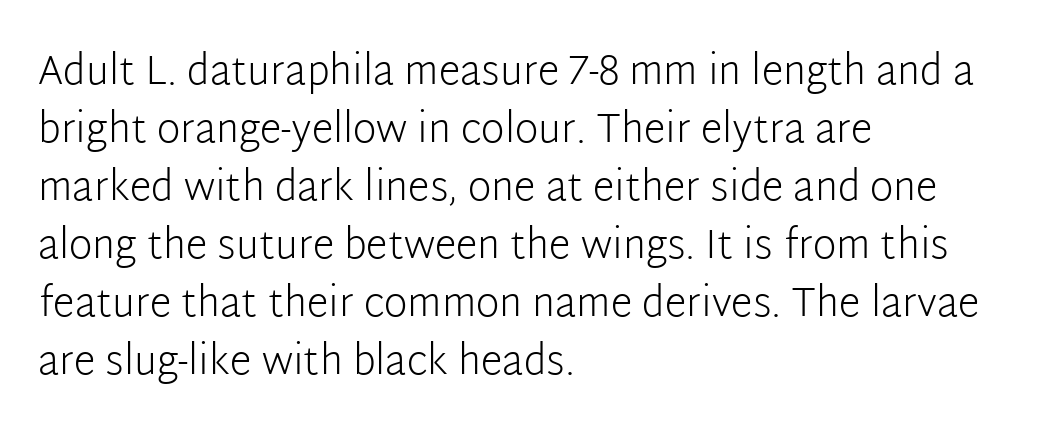
Does the lettering tilt? It doesn't — this is upright. The face used here is rendered with its standard letterfit. This rendering employs a face without finishing strokes, i.e., a sans-serif. Only glyphs here, with clear space below each row. The space between consecutive lines is moderate.
